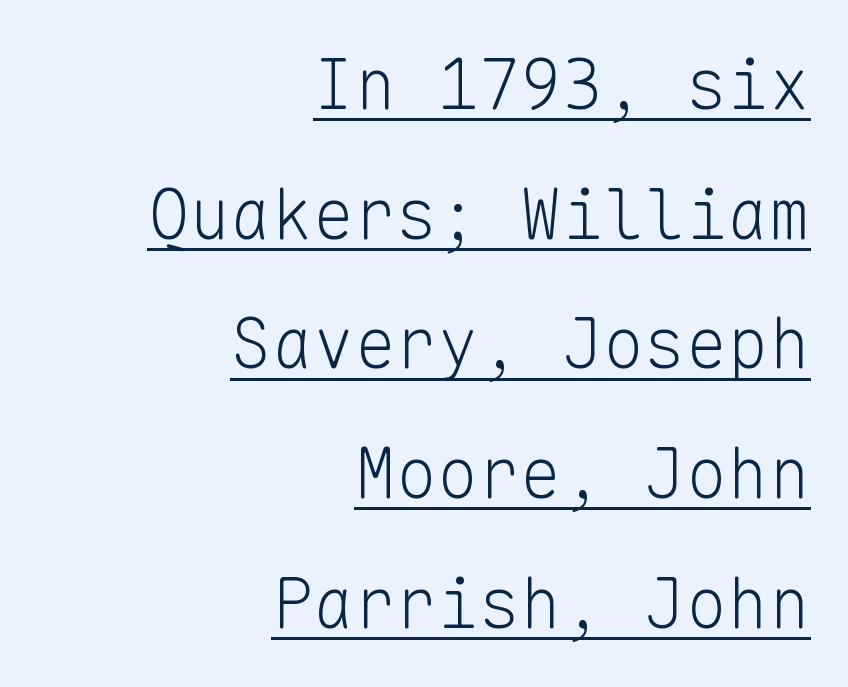
Q: Is the text bold? A: No.
Q: Is the text italic (slanted)? A: No, it is upright.
Q: Is the typeface a serif or a sans-serif typeface? A: Sans-serif.
Q: Is the text underlined? A: Yes.
Q: How is the paragraph aligned? A: Right-aligned.
Q: Is the spacing between letters normal or unusually wide? A: Normal.
Q: Width (condensed, normal, or wide)? A: Normal.
Q: Stroke contrast? A: Low.
Q: x-height? A: Medium.
Q: Monospaced? A: Yes.
